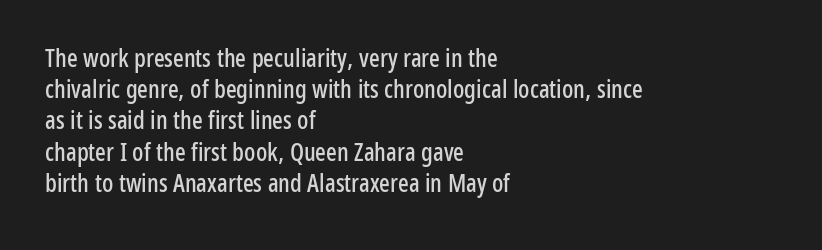
If you drew a line through each stem, it would be perfectly vertical. Leading: standard. The setting favours the left margin, as ordinary paragraphs usually do. Nobody touched the tracking dial on this one. Lines of text with bare space underneath.
